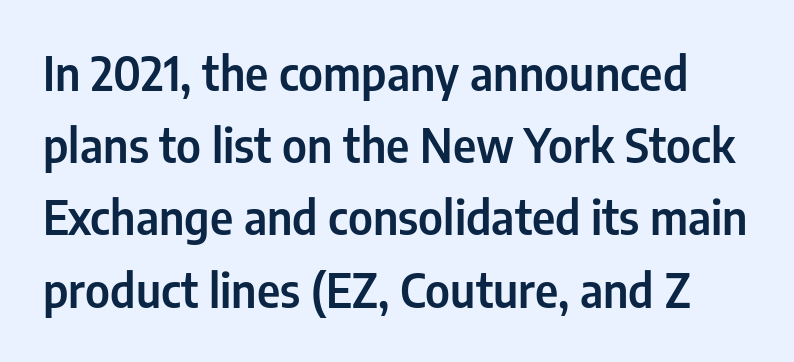
Q: Is the text italic (slanted)? A: No, it is upright.
Q: Is the typeface a serif or a sans-serif typeface? A: Sans-serif.
Q: Is the text underlined? A: No.
Q: Is the spacing between letters normal or unusually wide? A: Normal.
Q: Is the spacing between lines tight, normal or loose? A: Normal.
Q: Width (condensed, normal, or wide)? A: Condensed.
Q: Stroke contrast? A: Low.
Q: x-height? A: Medium.
Q: Monospaced? A: No.
